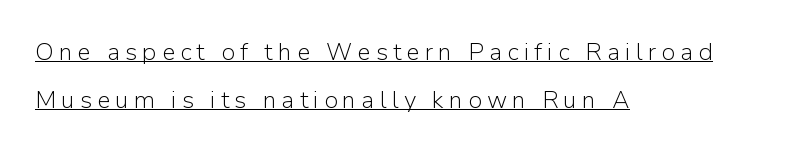
You could only call the tracking loose — the letters float apart. Weight: regular or lighter. Rendered with straight, roman letterforms. Regarding leading, the lines here are spaced well apart.
